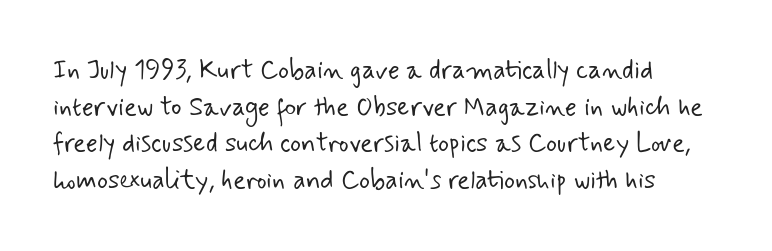
{"bold": "no", "underline": "no", "line_spacing": "normal", "line_spacing_ratio": 1.41, "letter_spacing": "normal", "letter_spacing_em": 0.0, "glyph_px": 26}
